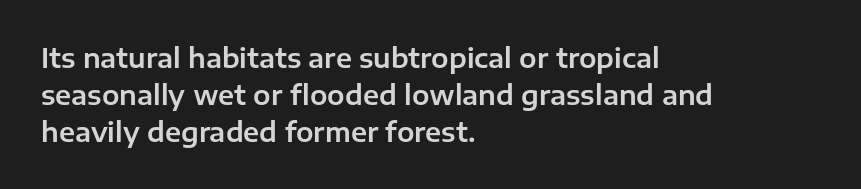
Q: Is the text italic (slanted)? A: No, it is upright.
Q: Is the text underlined? A: No.
Q: How is the paragraph aligned? A: Left-aligned.
Q: Is the spacing between letters normal or unusually wide? A: Normal.
Q: Is the spacing between lines tight, normal or loose? A: Normal.
